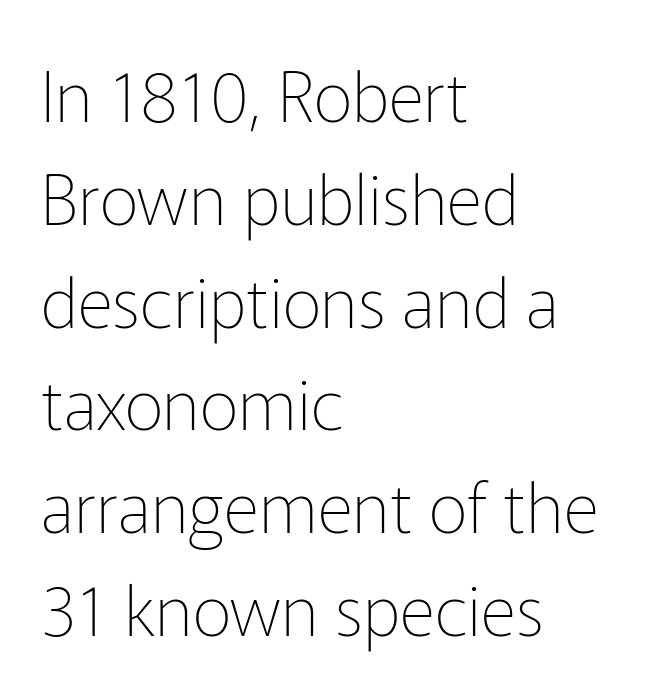
Q: Is the text bold? A: No.
Q: Is the text italic (slanted)? A: No, it is upright.
Q: Is the typeface a serif or a sans-serif typeface? A: Sans-serif.
Q: Is the text underlined? A: No.
Q: How is the paragraph aligned? A: Left-aligned.
Q: Is the spacing between letters normal or unusually wide? A: Normal.
Q: Is the spacing between lines tight, normal or loose? A: Normal.
Q: Width (condensed, normal, or wide)? A: Normal.
Q: Stroke contrast? A: Low.
Q: x-height? A: Medium.
Q: Monospaced? A: No.
